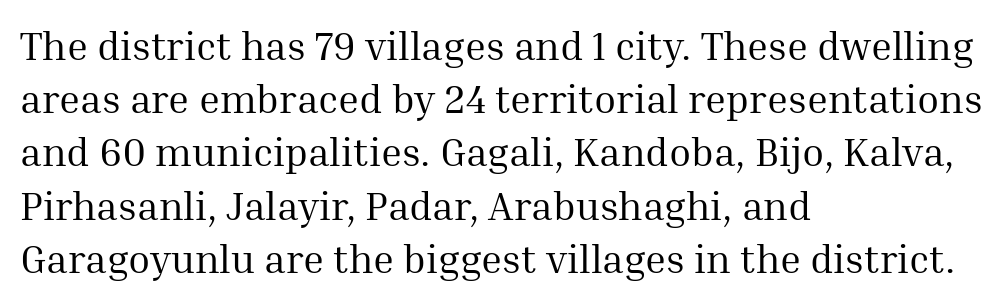
{"serif": "yes", "italic": "no", "bold": "no", "weight": "regular", "width": "normal", "stroke_contrast": "medium", "x_height": "medium", "monospaced": "no", "underline": "no", "align": "left", "line_spacing": "normal", "line_spacing_ratio": 1.33, "letter_spacing": "normal", "letter_spacing_em": 0.0, "glyph_px": 40}
